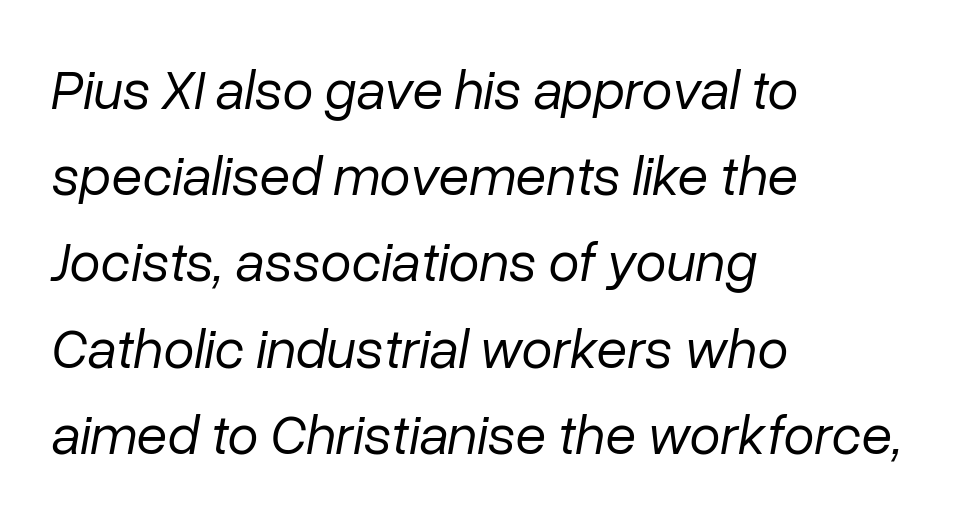
Q: Is the text bold? A: No.
Q: Is the text italic (slanted)? A: Yes, it leans right by about 10 degrees.
Q: Is the text underlined? A: No.
Q: How is the paragraph aligned? A: Left-aligned.
Q: Is the spacing between letters normal or unusually wide? A: Normal.
Q: Is the spacing between lines tight, normal or loose? A: Normal.
Q: Width (condensed, normal, or wide)? A: Normal.
Q: Stroke contrast? A: Low.
Q: x-height? A: Medium.
Q: Monospaced? A: No.
